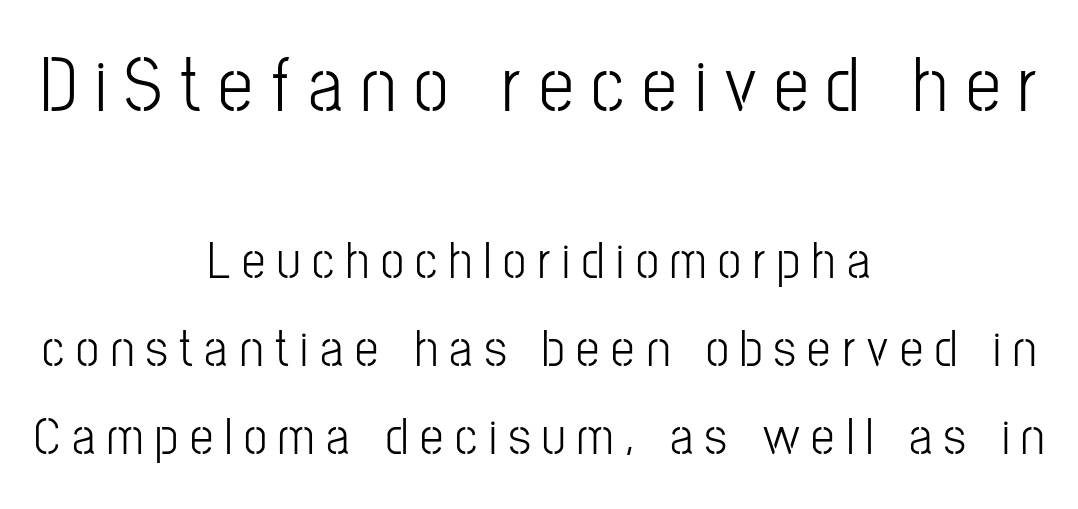
Nope, no serifs anywhere on these letters. Descender tails drop into unmarked territory. The horizontal fit of the characters is loose and conspicuously gappy. The lines are quadded center. Between these two stacked blocks, the higher one wins on size.
